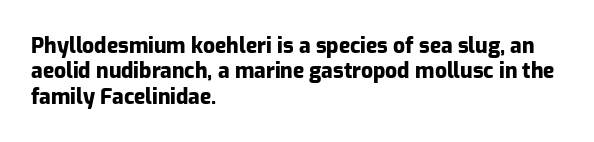
The gaps between neighbouring characters are ordinary and unremarkable. Heavy, bold letterforms. Posture: straight, roman, zero tilt. Caption: multi-line text, flush left, ragged right. Clear beneath every line of the passage.
